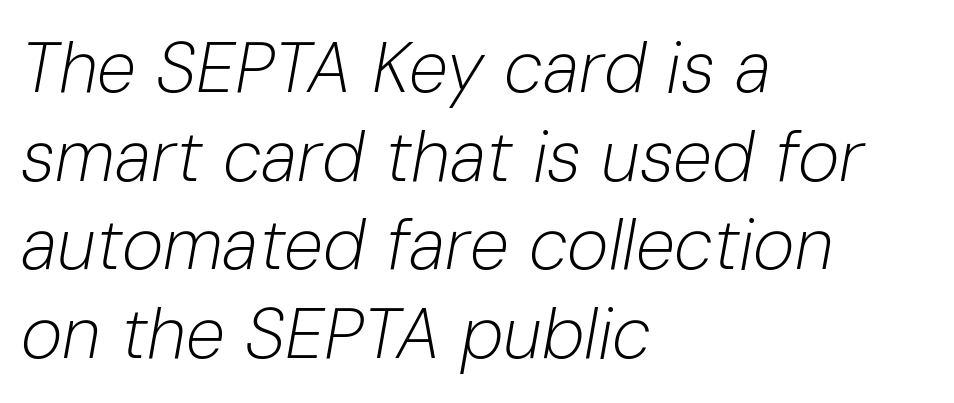
Compared with a centered layout, this one pins lines to the left instead. The letterforms sit at book weight or below. The string is rendered with underlining switched off. The passage shown is typed in a proportional face where columns would drift. Is the type slanted? Yes — the strokes lean at a clear angle.
